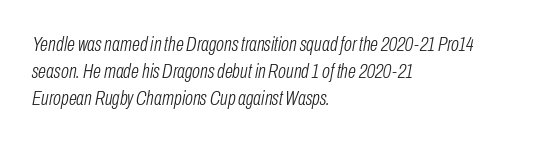
{"italic": "yes", "lean": "right", "slant_degrees": 10, "bold": "no", "underline": "no", "align": "left", "line_spacing": "normal", "line_spacing_ratio": 1.29, "letter_spacing": "normal", "letter_spacing_em": 0.0, "glyph_px": 21}
